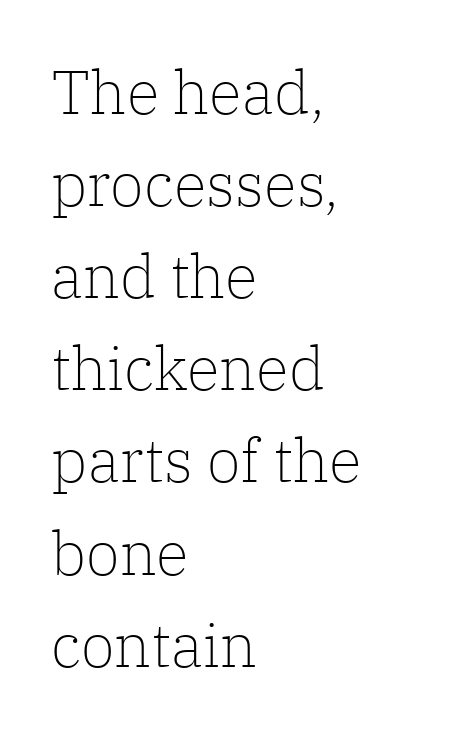
{"serif": "yes", "italic": "no", "bold": "no", "weight": "light", "width": "normal", "stroke_contrast": "low", "x_height": "medium", "monospaced": "no", "underline": "no", "align": "left", "line_spacing": "normal", "line_spacing_ratio": 1.51, "letter_spacing": "normal", "letter_spacing_em": 0.0, "glyph_px": 61}
